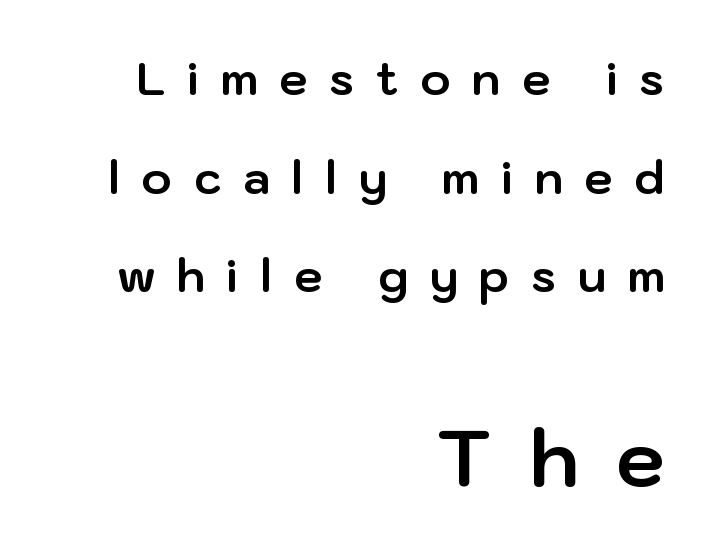
The image shows 78 px bold sans-serif type, upright; set right-aligned, loose line spacing (2.19x), unusually wide letter spacing (+0.49 em), not underlined; the second (bottom) block is 1.73x larger; low stroke contrast and a medium x-height.
